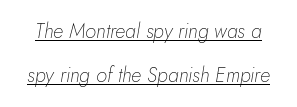
Q: Is the text bold? A: No.
Q: Is the text italic (slanted)? A: Yes, it leans right by about 5 degrees.
Q: Is the text underlined? A: Yes.
Q: Is the spacing between letters normal or unusually wide? A: Normal.
Q: Is the spacing between lines tight, normal or loose? A: Loose.
